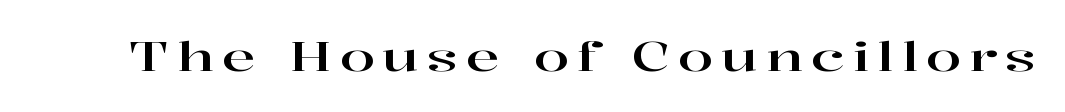
The image shows 40 px wide serif type, upright; set unusually wide letter spacing (+0.21 em), not underlined; high stroke contrast and a medium x-height.
